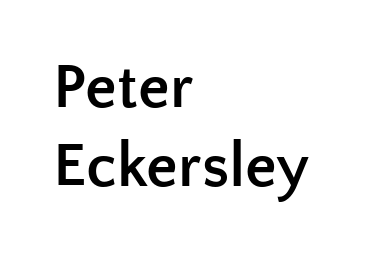
The image shows 63 px semibold sans-serif type, upright; set left-aligned, normal line spacing (1.25x), normal letter spacing, not underlined; low stroke contrast and a medium x-height.
